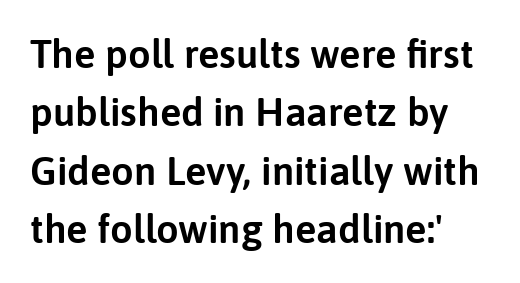
The image shows 40 px sans-serif type, upright; set left-aligned, normal line spacing (1.46x), normal letter spacing, not underlined; low stroke contrast and a medium x-height.
